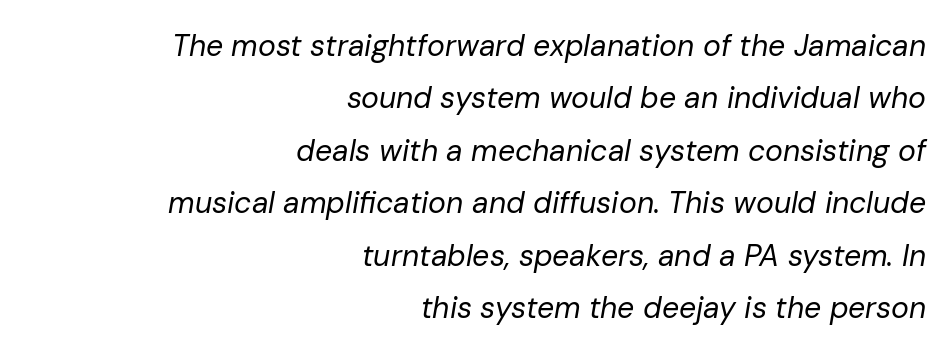
The rag falls on the left side of this text block. Letters have the restrained weight of plain body copy at most. Yep, that's italic — everything's leaning. Note the varied advance widths — an 'i' is clearly narrower than an 'm'.
